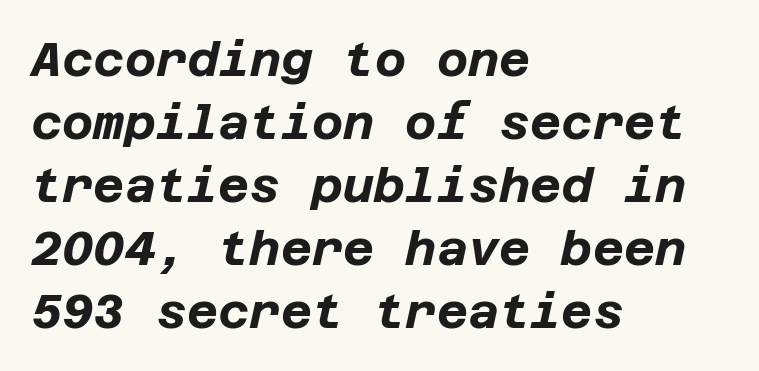
{"italic": "yes", "lean": "right", "slant_degrees": 12, "bold": "yes", "weight": "bold", "width": "normal", "stroke_contrast": "low", "x_height": "large", "underline": "no", "align": "left", "line_spacing": "normal", "line_spacing_ratio": 1.31, "letter_spacing": "normal", "letter_spacing_em": 0.0, "glyph_px": 48}
